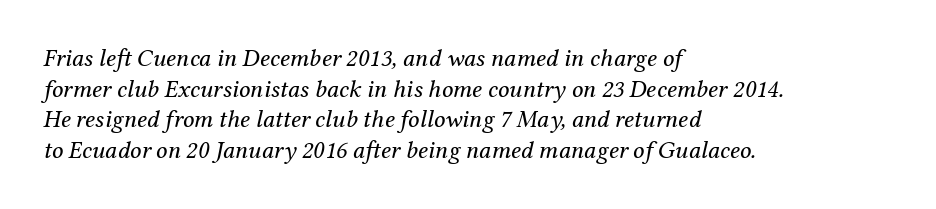
Casual observation: everything's shoved over to the left. The font's italic variant was chosen for this text. A light-to-regular cut is what we see here. Observe the ordinary spacing: letters are neighbours, not strangers.
